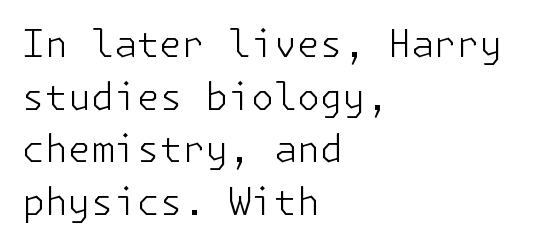
The image shows 37 px light sans-serif type, upright; set left-aligned, normal line spacing (1.42x), normal letter spacing, not underlined; low stroke contrast and a medium x-height.
